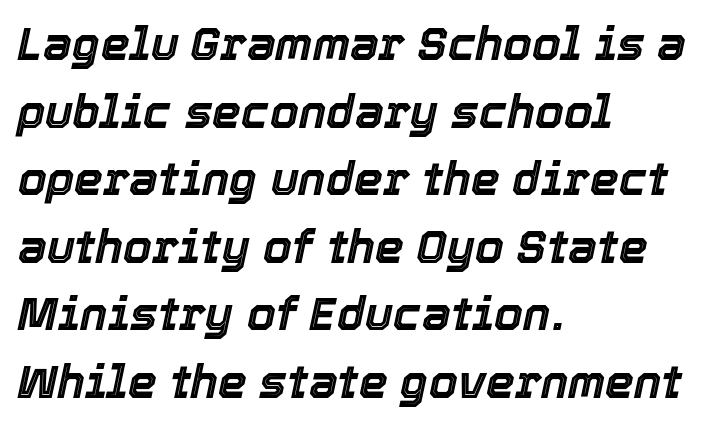
Line beginnings align vertically; line endings do not. Slanted lettering throughout. The passage shown is typed in a proportional face where columns would drift. Honestly, the row spacing looks completely unremarkable. Words float on clear page, feet unadorned.
